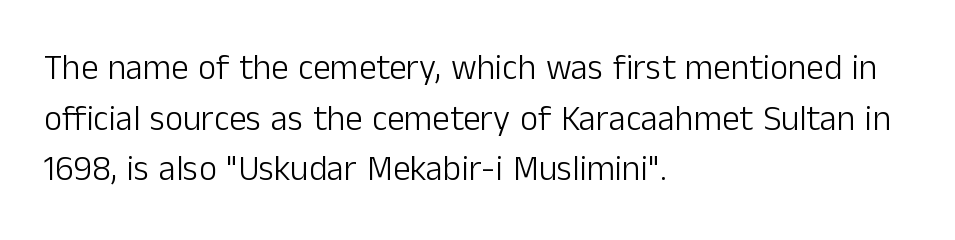
You can tell from the bare stems that sans-serif type was used. Think of a printed novel: that variable character pitch is what you see here. Typeset ragged right — the left edge is the straight one. Tracking here is standard; glyphs follow each other at the usual distance. Rule under the text: the space is simply empty. Is the type heavy? It reads as light-to-regular instead.
